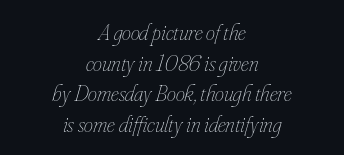
The rows are spaced the way most documents space them. An italicized treatment has been applied to the whole sample. Letter spacing: default. Has an underline been added? It has not. Stems and bowls with no extra thickness — not bold. Neither beginnings nor endings align; midpoints do.
